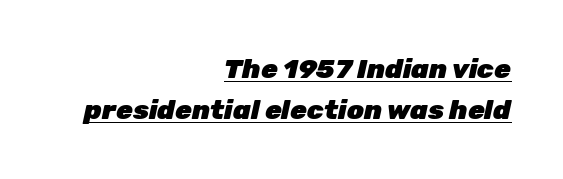
Quick note: underline on. This sample uses an oblique cut, with every glyph tilted off the vertical. In terms of leading, this rendering sits right in the middle. Tracking value appears to be zero — textbook default spacing. Students, this is bold: see how much ink each stroke carries.
